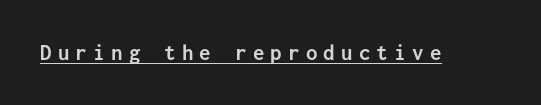
Q: Is the text bold? A: Yes.
Q: Is the text italic (slanted)? A: No, it is upright.
Q: Is the text underlined? A: Yes.
Q: Is the spacing between letters normal or unusually wide? A: Unusually wide.
